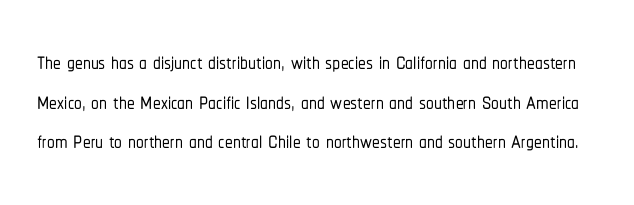
Q: Is the text italic (slanted)? A: No, it is upright.
Q: Is the typeface a serif or a sans-serif typeface? A: Sans-serif.
Q: Is the text underlined? A: No.
Q: Is the spacing between letters normal or unusually wide? A: Normal.
Q: Is the spacing between lines tight, normal or loose? A: Normal.
Q: Width (condensed, normal, or wide)? A: Condensed.
Q: Stroke contrast? A: Low.
Q: x-height? A: Medium.
Q: Monospaced? A: No.
